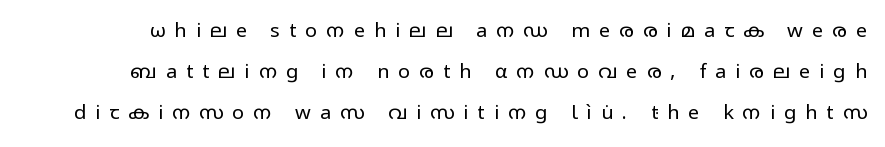
Q: Is the text bold? A: No.
Q: Is the text italic (slanted)? A: No, it is upright.
Q: Is the text underlined? A: No.
Q: Is the spacing between letters normal or unusually wide? A: Unusually wide.
Q: Is the spacing between lines tight, normal or loose? A: Loose.
